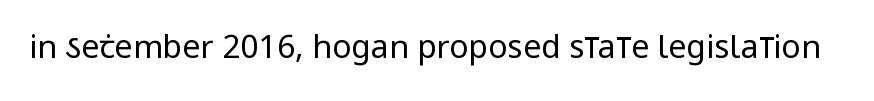
The image shows 32 px regular-weight, condensed sans-serif type, upright; set normal letter spacing, not underlined; low stroke contrast and a large x-height.
